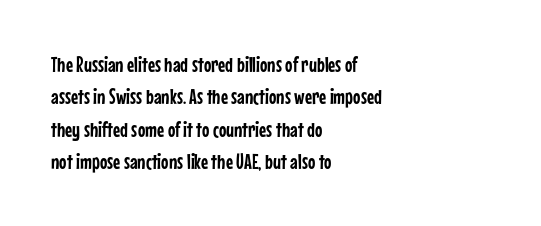
{"italic": "no", "underline": "no", "align": "left", "line_spacing": "normal", "line_spacing_ratio": 1.47, "letter_spacing": "normal", "letter_spacing_em": 0.0, "glyph_px": 22}
